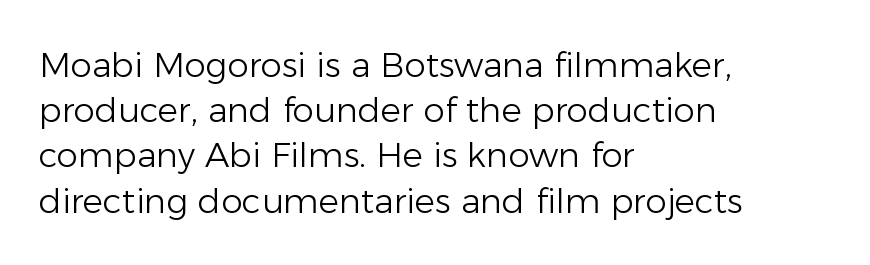
The image shows 34 px light sans-serif type, upright; set left-aligned, normal line spacing (1.33x), normal letter spacing, not underlined; low stroke contrast and a medium x-height.
